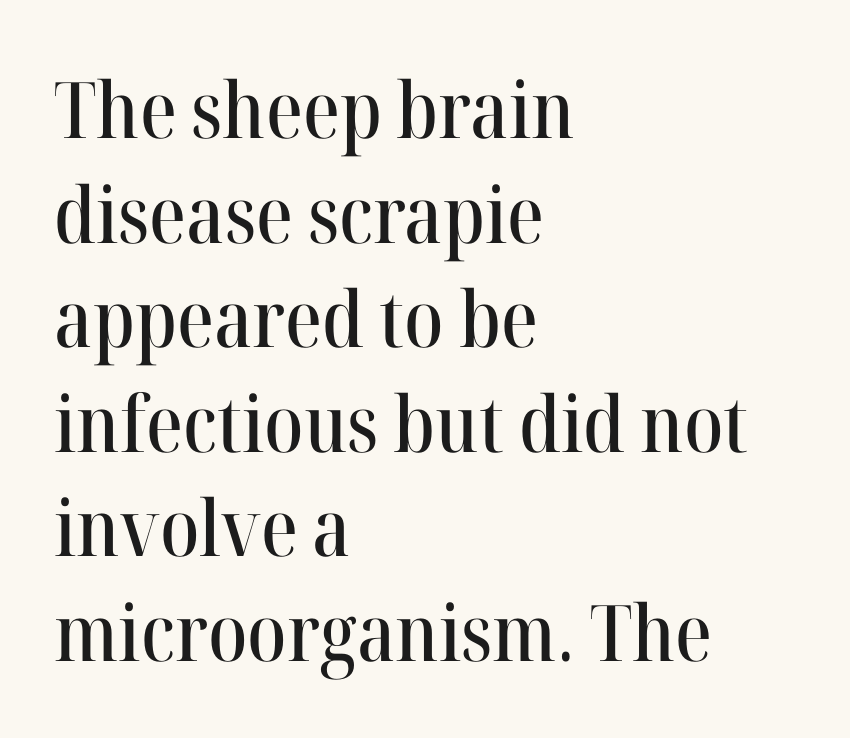
The image shows 78 px serif type, upright; set left-aligned, normal line spacing (1.34x), normal letter spacing, not underlined; high stroke contrast and a medium x-height.
